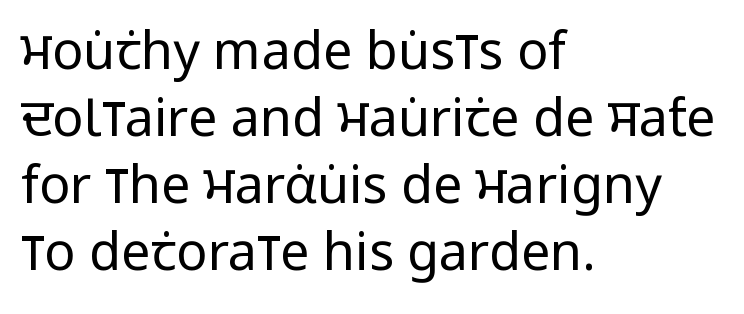
The image shows 52 px regular-weight, condensed sans-serif type, upright; set left-aligned, normal line spacing (1.29x), normal letter spacing, not underlined; low stroke contrast and a large x-height.
